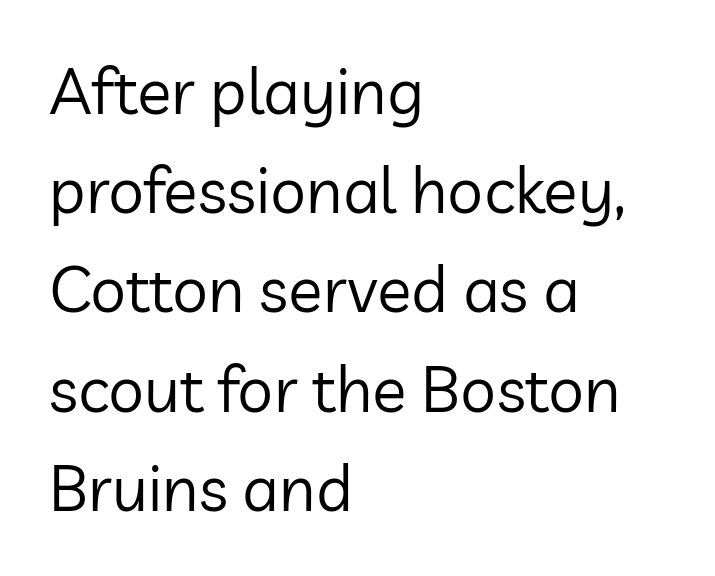
Q: Is the text bold? A: No.
Q: Is the text italic (slanted)? A: No, it is upright.
Q: Is the typeface a serif or a sans-serif typeface? A: Sans-serif.
Q: Is the text underlined? A: No.
Q: How is the paragraph aligned? A: Left-aligned.
Q: Is the spacing between letters normal or unusually wide? A: Normal.
Q: Is the spacing between lines tight, normal or loose? A: Normal.
Q: Width (condensed, normal, or wide)? A: Normal.
Q: Stroke contrast? A: Low.
Q: x-height? A: Medium.
Q: Monospaced? A: No.
